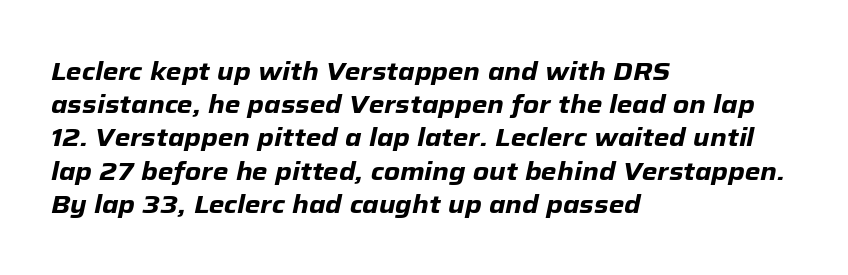
The image shows 25 px bold type, italic (leaning right); set left-aligned, normal line spacing (1.33x), normal letter spacing, not underlined.
